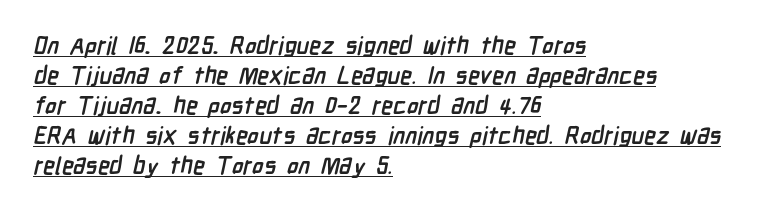
{"bold": "yes", "underline": "yes", "align": "left", "line_spacing": "normal", "line_spacing_ratio": 1.25, "letter_spacing": "normal", "letter_spacing_em": 0.0, "glyph_px": 24}
